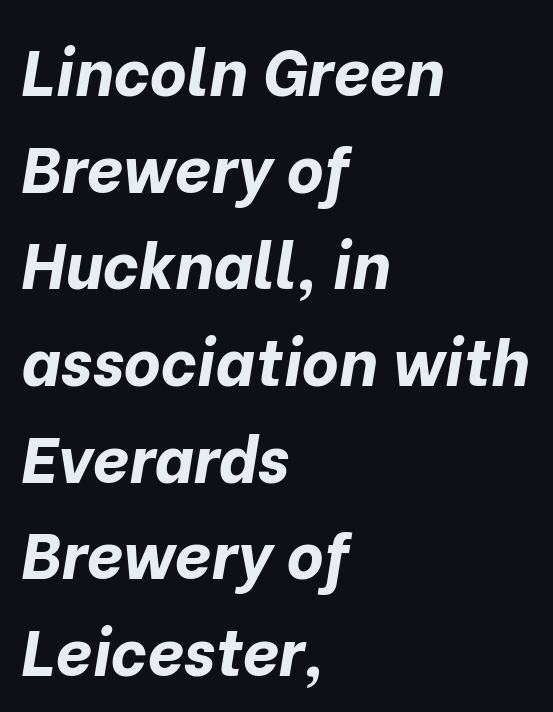
Q: Is the text bold? A: Yes.
Q: Is the text italic (slanted)? A: Yes, it leans right by about 10 degrees.
Q: Is the text underlined? A: No.
Q: How is the paragraph aligned? A: Left-aligned.
Q: Is the spacing between letters normal or unusually wide? A: Normal.
Q: Is the spacing between lines tight, normal or loose? A: Normal.
Q: Width (condensed, normal, or wide)? A: Normal.
Q: Stroke contrast? A: Low.
Q: x-height? A: Medium.
Q: Monospaced? A: No.
